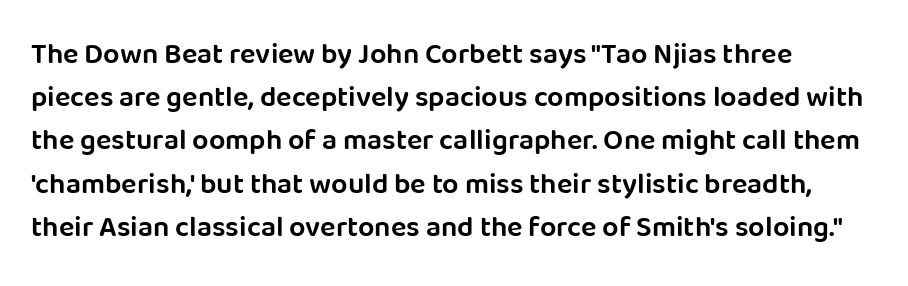
The image shows 29 px semibold sans-serif type, upright; set left-aligned, normal line spacing (1.49x), normal letter spacing, not underlined; low stroke contrast and a large x-height.
